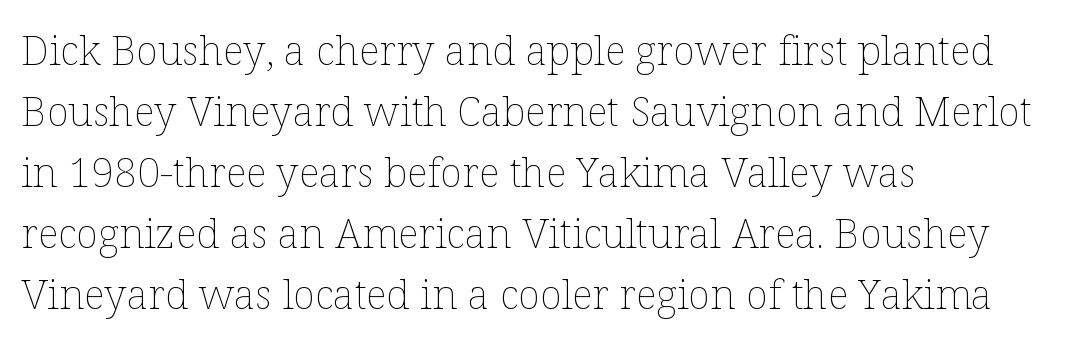
The font is comparable to plain body text, perhaps lighter. Bare-footed words on every line. The text block is weighted toward the left margin, trailing off unevenly rightward. Reading down the column, the eye jumps a familiar distance to each next line. The lettering stays uniformly vertical, giving the passage a roman look. Between one letter and the next there's only the usual sliver of space.
